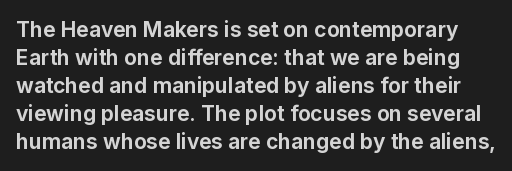
Q: Is the text bold? A: Yes.
Q: Is the text italic (slanted)? A: No, it is upright.
Q: Is the text underlined? A: No.
Q: Is the spacing between letters normal or unusually wide? A: Normal.
Q: Is the spacing between lines tight, normal or loose? A: Normal.
